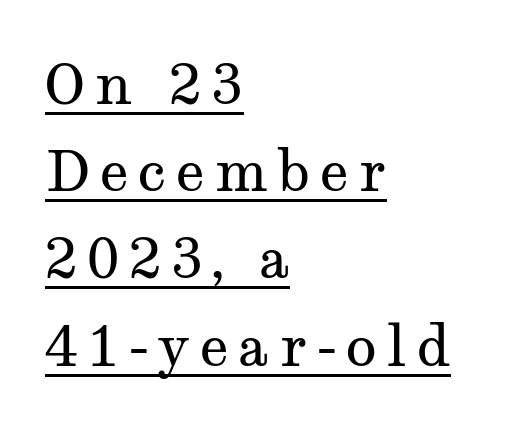
Q: Is the text bold? A: No.
Q: Is the text italic (slanted)? A: No, it is upright.
Q: Is the typeface a serif or a sans-serif typeface? A: Serif.
Q: Is the text underlined? A: Yes.
Q: How is the paragraph aligned? A: Left-aligned.
Q: Is the spacing between lines tight, normal or loose? A: Normal.
Q: Width (condensed, normal, or wide)? A: Wide.
Q: Stroke contrast? A: Medium.
Q: x-height? A: Medium.
Q: Monospaced? A: No.
